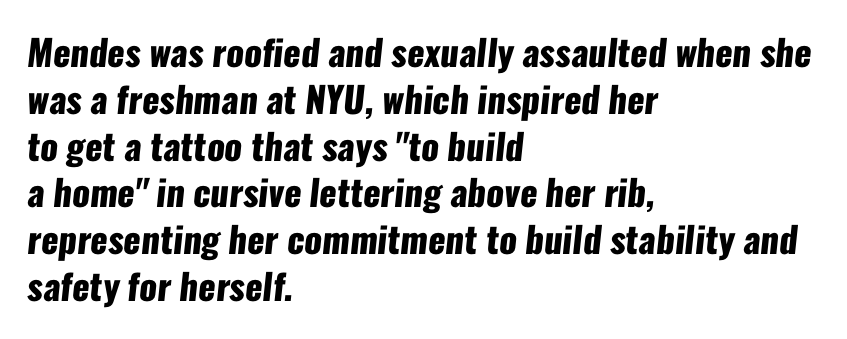
If you measured baseline to baseline, you'd find a middling distance. All the whitespace from short lines collects on the right. Character widths vary here, with narrow letters taking less room than wide ones. Short note: letters normally spaced. Nothing sits at the stroke ends, so this counts as sans-serif.
